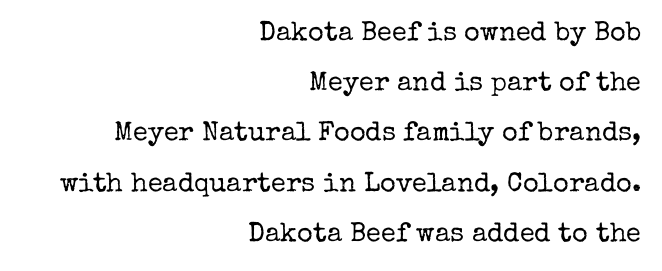
{"italic": "no", "bold": "no", "underline": "no", "align": "right", "line_spacing_ratio": 1.86, "letter_spacing": "normal", "letter_spacing_em": 0.0, "glyph_px": 27}
